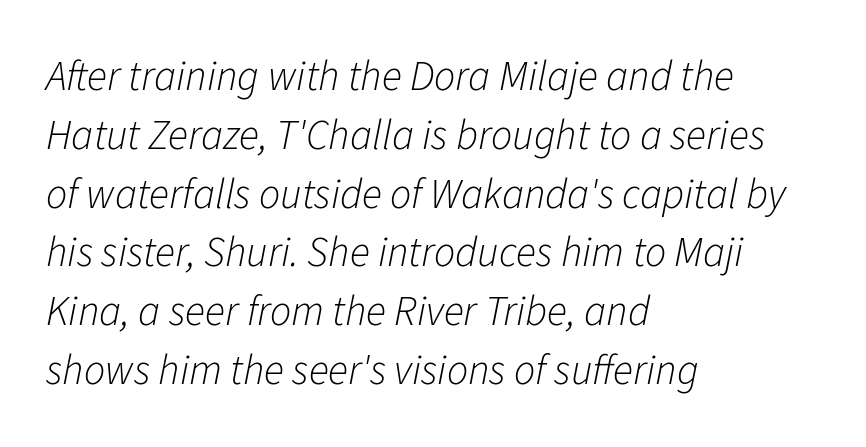
{"italic": "yes", "lean": "right", "slant_degrees": 11, "bold": "no", "weight": "light", "width": "normal", "stroke_contrast": "low", "x_height": "medium", "monospaced": "no", "underline": "no", "align": "left", "line_spacing": "normal", "line_spacing_ratio": 1.4, "letter_spacing": "normal", "letter_spacing_em": 0.0, "glyph_px": 42}
